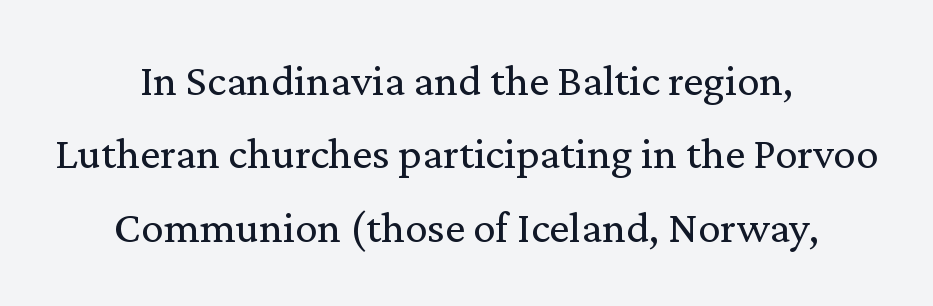
Teacher's note: observe the equal gaps on both sides — that is centered alignment. Italic: no, the glyphs are upright roman. The letters advance in unequal steps, a hallmark of proportional type. The string is rendered with underlining switched off. Font category for this specimen: serif.
